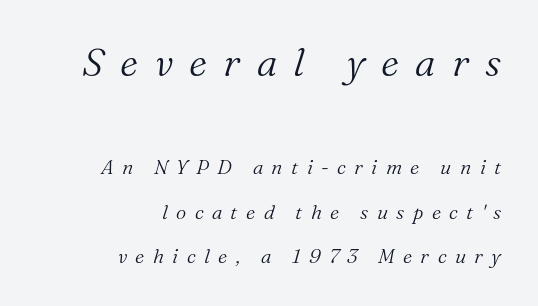
{"serif": "yes", "italic": "yes", "lean": "right", "slant_degrees": 16, "bold": "no", "weight": "light", "width": "normal", "stroke_contrast": "medium", "x_height": "medium", "monospaced": "no", "underline": "no", "align": "right", "line_spacing": "loose", "line_spacing_ratio": 2.21, "letter_spacing": "wide", "letter_spacing_em": 0.42, "larger_block": "first", "size_ratio": 1.95, "glyph_px": 39}
